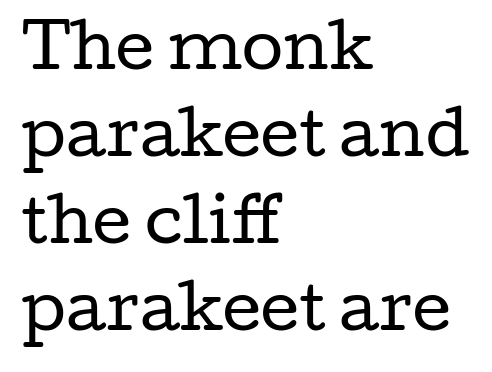
The image shows 60 px regular-weight, wide serif type, upright; set left-aligned, normal line spacing (1.45x), normal letter spacing, not underlined; low stroke contrast and a medium x-height.
